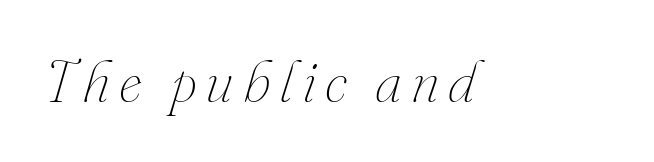
This sample has the flowing, uneven cadence of proportional lettering. These glyphs show unthickened strokes, regular width or finer. Only glyphs here, with clear space below each row. Would a proofreader flag this as italicized? Yes.
